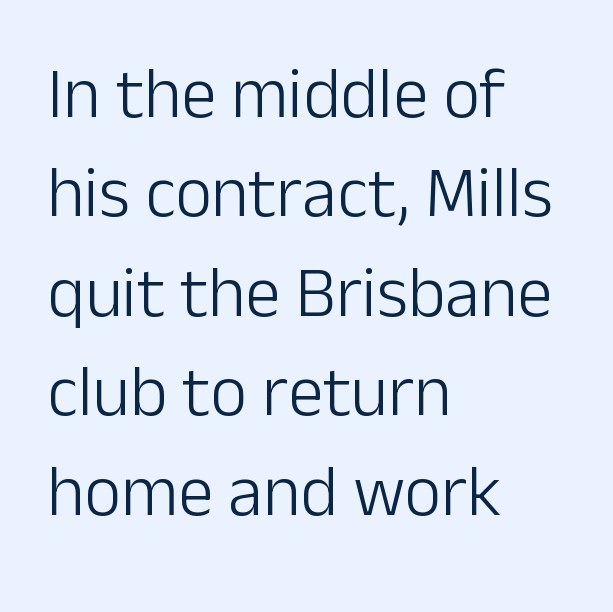
Q: Is the text bold? A: No.
Q: Is the text italic (slanted)? A: No, it is upright.
Q: Is the typeface a serif or a sans-serif typeface? A: Sans-serif.
Q: Is the text underlined? A: No.
Q: How is the paragraph aligned? A: Left-aligned.
Q: Is the spacing between letters normal or unusually wide? A: Normal.
Q: Is the spacing between lines tight, normal or loose? A: Normal.
Q: Width (condensed, normal, or wide)? A: Normal.
Q: Stroke contrast? A: Low.
Q: x-height? A: Medium.
Q: Monospaced? A: No.
